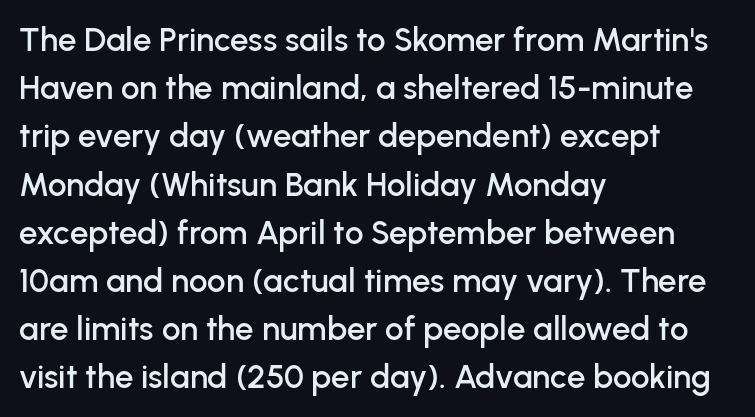
The image shows 33 px sans-serif type, upright; set left-aligned, normal line spacing (1.46x), normal letter spacing, not underlined; low stroke contrast and a medium x-height.
